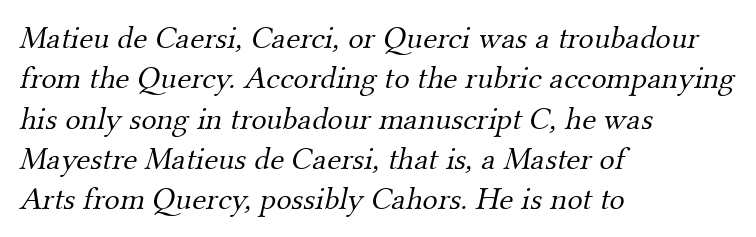
The image shows 32 px light serif type; set left-aligned, normal line spacing (1.26x), normal letter spacing, not underlined; medium stroke contrast and a small x-height.
